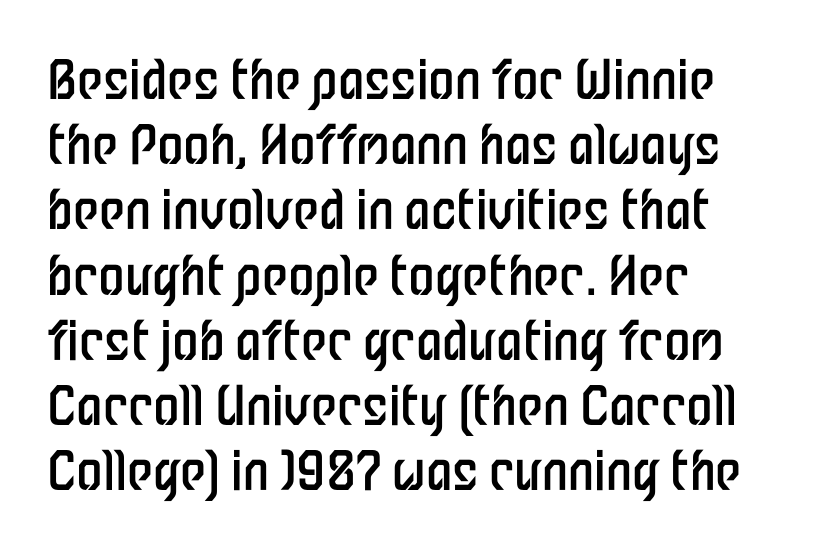
{"serif": "no", "italic": "no", "bold": "no", "weight": "regular", "width": "condensed", "stroke_contrast": "low", "x_height": "medium", "monospaced": "no", "underline": "no", "align": "left", "line_spacing_ratio": 1.23, "letter_spacing": "normal", "letter_spacing_em": 0.0, "glyph_px": 53}
